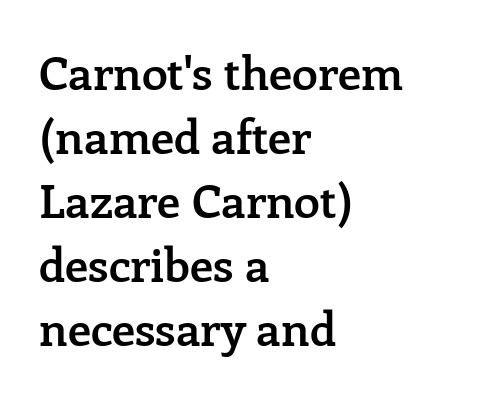
The image shows 47 px semibold serif type, upright; set left-aligned, normal line spacing (1.36x), normal letter spacing, not underlined; low stroke contrast and a medium x-height.
